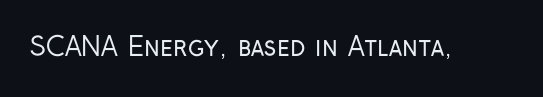
The image shows 26 px text type, upright; set normal letter spacing, not underlined.
